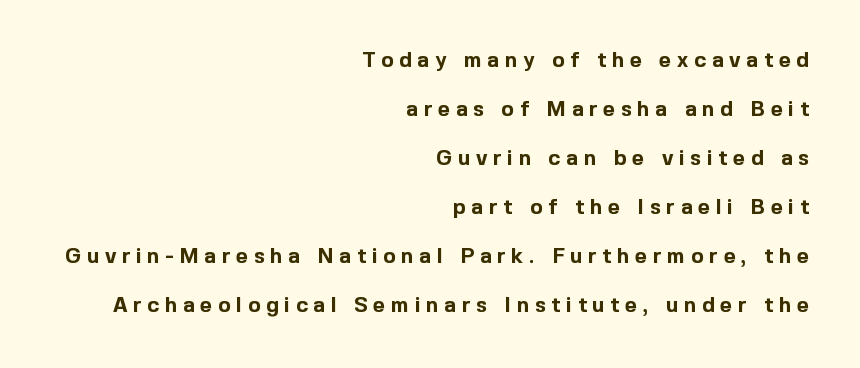
The image shows 21 px bold type, upright; set right-aligned, loose line spacing (2.33x), unusually wide letter spacing (+0.27 em), not underlined.
